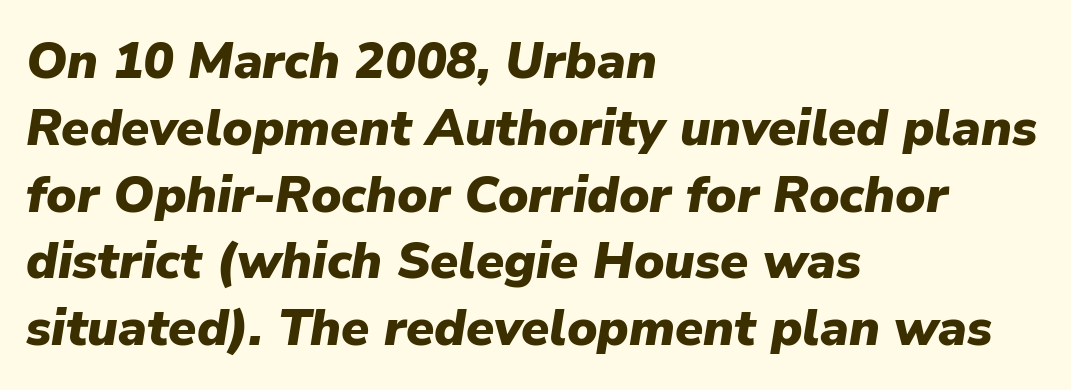
Q: Is the text bold? A: Yes.
Q: Is the text italic (slanted)? A: Yes, it leans right by about 9 degrees.
Q: Is the text underlined? A: No.
Q: How is the paragraph aligned? A: Left-aligned.
Q: Is the spacing between letters normal or unusually wide? A: Normal.
Q: Is the spacing between lines tight, normal or loose? A: Normal.
Q: Width (condensed, normal, or wide)? A: Normal.
Q: Stroke contrast? A: Low.
Q: x-height? A: Medium.
Q: Monospaced? A: No.
